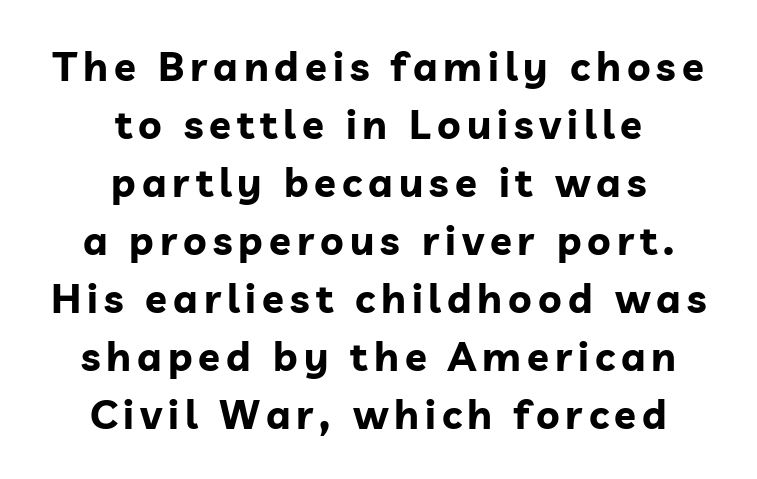
Notice how thick the strokes are: this is what a full bold looks like. The rendering uses natural spacing where letterforms have individual widths. A bare baseline throughout the passage. Quick note: not italic, upright. Line starts and ends both wander, symmetrically. Each letter's strokes conclude bluntly, with no projecting serifs.
